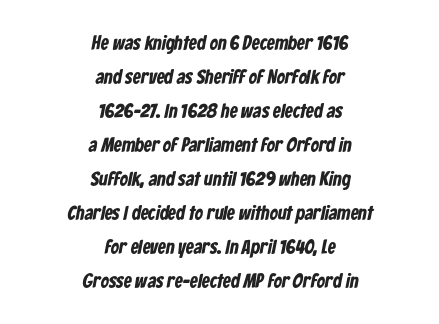
{"bold": "yes", "underline": "no", "align": "center", "line_spacing": "normal", "line_spacing_ratio": 1.7, "letter_spacing": "normal", "letter_spacing_em": 0.0, "glyph_px": 20}
